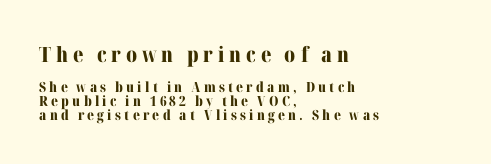
{"italic": "no", "bold": "yes", "underline": "no", "align": "left", "line_spacing": "tight", "line_spacing_ratio": 1.0, "letter_spacing": "wide", "letter_spacing_em": 0.23, "larger_block": "first", "size_ratio": 1.5, "glyph_px": 21}
